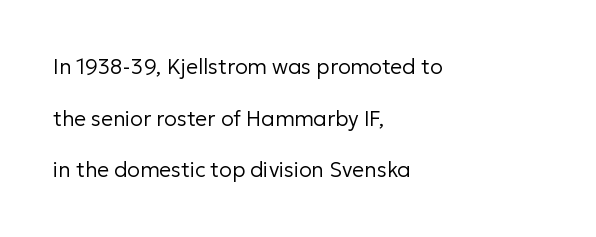
The image shows 21 px text type, upright; set left-aligned, loose line spacing (2.46x), normal letter spacing, not underlined.
